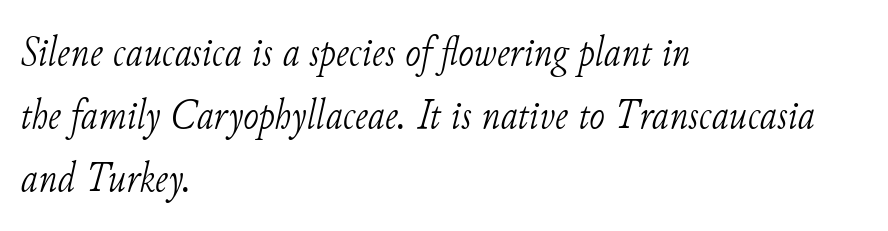
{"serif": "yes", "italic": "yes", "lean": "right", "slant_degrees": 11, "bold": "no", "weight": "light", "width": "normal", "stroke_contrast": "low", "x_height": "small", "monospaced": "no", "underline": "no", "align": "left", "line_spacing": "normal", "line_spacing_ratio": 1.5, "letter_spacing": "normal", "letter_spacing_em": 0.0, "glyph_px": 42}
